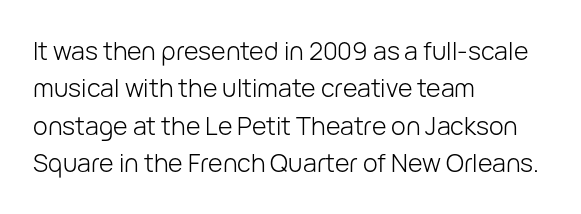
Q: Is the text bold? A: No.
Q: Is the text italic (slanted)? A: No, it is upright.
Q: Is the text underlined? A: No.
Q: How is the paragraph aligned? A: Left-aligned.
Q: Is the spacing between letters normal or unusually wide? A: Normal.
Q: Is the spacing between lines tight, normal or loose? A: Normal.
